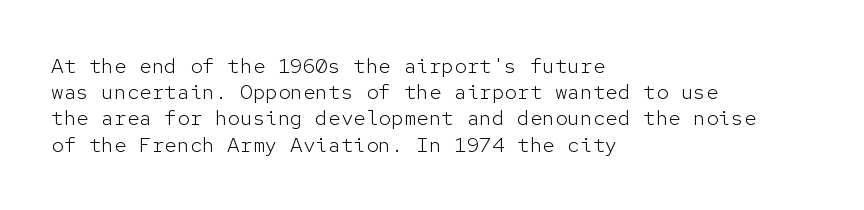
{"italic": "no", "bold": "no", "underline": "no", "align": "left", "line_spacing": "normal", "line_spacing_ratio": 1.25, "letter_spacing": "normal", "letter_spacing_em": 0.0, "glyph_px": 21}
